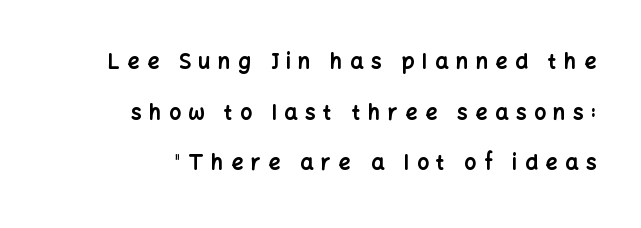
The image shows 21 px bold type, upright; set right-aligned, loose line spacing (2.41x), unusually wide letter spacing (+0.36 em), not underlined.
